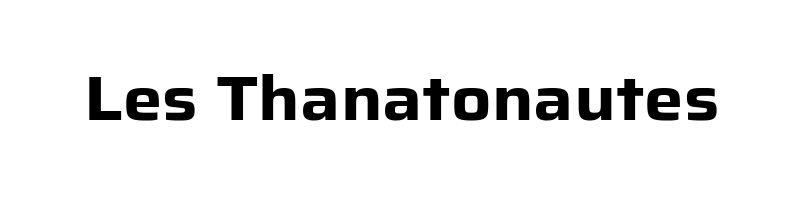
The image shows 62 px heavy sans-serif type, upright; set normal letter spacing, not underlined; low stroke contrast and a medium x-height.
